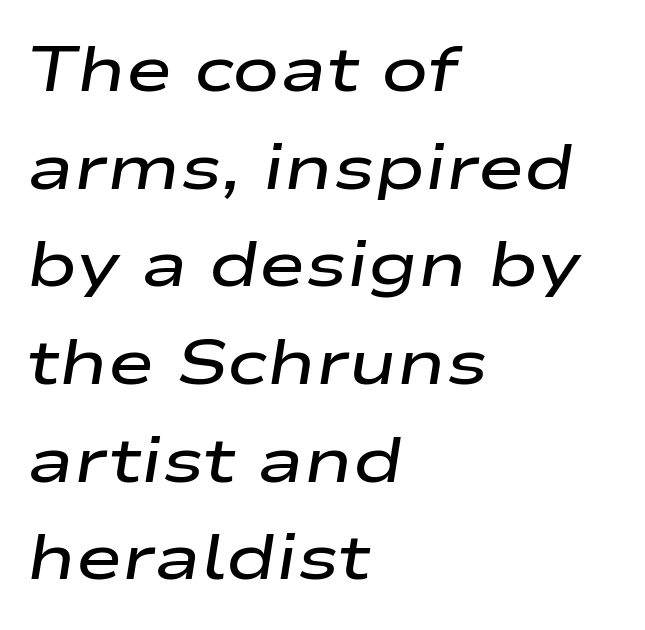
The image shows 63 px semibold, wide type, italic (leaning right); set left-aligned, normal line spacing (1.55x), normal letter spacing, not underlined; low stroke contrast and a medium x-height.
